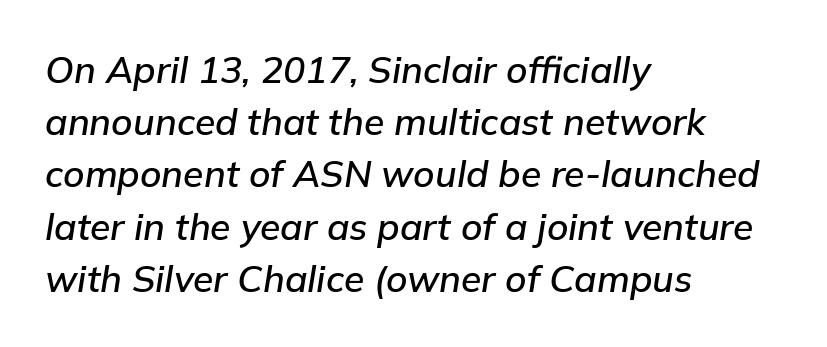
Q: Is the text italic (slanted)? A: Yes, it leans right by about 9 degrees.
Q: Is the text underlined? A: No.
Q: How is the paragraph aligned? A: Left-aligned.
Q: Is the spacing between letters normal or unusually wide? A: Normal.
Q: Is the spacing between lines tight, normal or loose? A: Normal.
Q: Width (condensed, normal, or wide)? A: Normal.
Q: Stroke contrast? A: Low.
Q: x-height? A: Medium.
Q: Monospaced? A: No.
